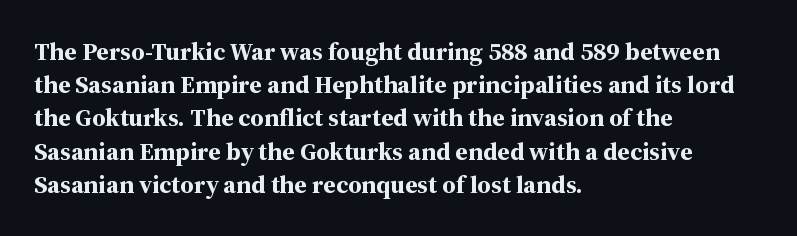
The image shows 25 px bold type, upright; set left-aligned, normal line spacing (1.33x), normal letter spacing, not underlined.
